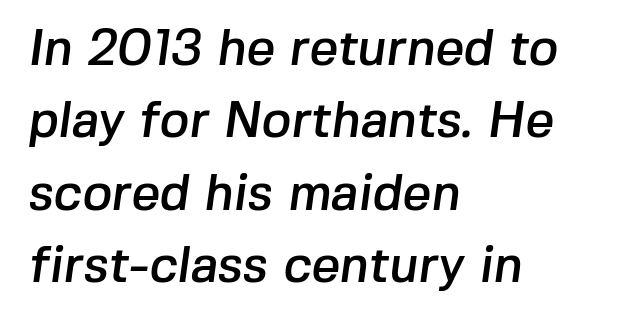
Q: Is the typeface a serif or a sans-serif typeface? A: Sans-serif.
Q: Is the text underlined? A: No.
Q: How is the paragraph aligned? A: Left-aligned.
Q: Is the spacing between letters normal or unusually wide? A: Normal.
Q: Is the spacing between lines tight, normal or loose? A: Normal.
Q: Width (condensed, normal, or wide)? A: Normal.
Q: Stroke contrast? A: Low.
Q: x-height? A: Medium.
Q: Monospaced? A: No.
